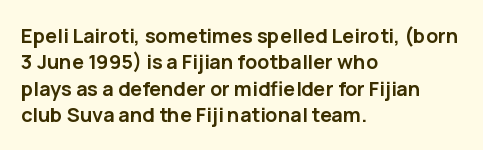
The image shows 20 px bold type, upright; set left-aligned, normal line spacing (1.32x), normal letter spacing, not underlined.
